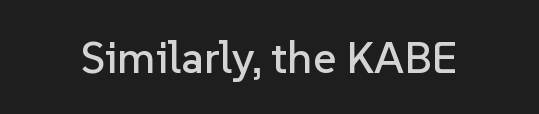
The image shows 45 px sans-serif type, upright; set normal letter spacing, not underlined; low stroke contrast and a medium x-height.
